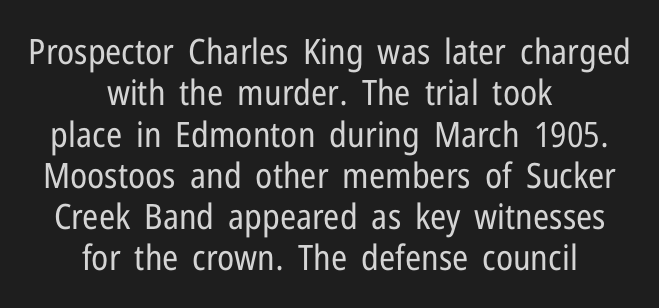
This is sans-serif lettering, the kind often seen on screens and signage. A centered setting, common on invitations and titles, is used for this passage. Caption: standard tracking, unaltered. Do the characters align in a grid? No, the font is proportional.
